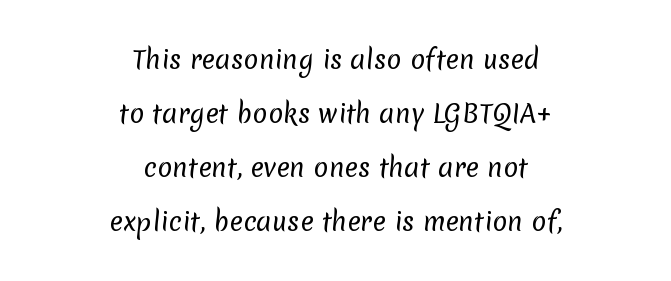
{"bold": "no", "underline": "no", "align": "center", "line_spacing": "loose", "line_spacing_ratio": 2.16, "letter_spacing": "normal", "letter_spacing_em": 0.0, "glyph_px": 25}
